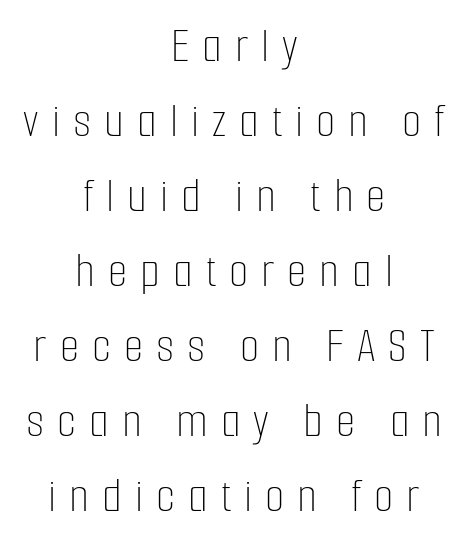
The image shows 50 px thin, condensed type, upright; set centered, normal line spacing (1.5x), unusually wide letter spacing (+0.26 em), not underlined; low stroke contrast and a medium x-height.
